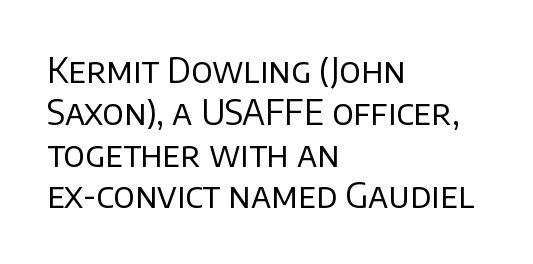
{"serif": "no", "italic": "no", "bold": "no", "weight": "regular", "width": "normal", "stroke_contrast": "low", "x_height": "large", "monospaced": "no", "underline": "no", "align": "left", "line_spacing_ratio": 1.23, "letter_spacing": "normal", "letter_spacing_em": 0.0, "glyph_px": 34}
